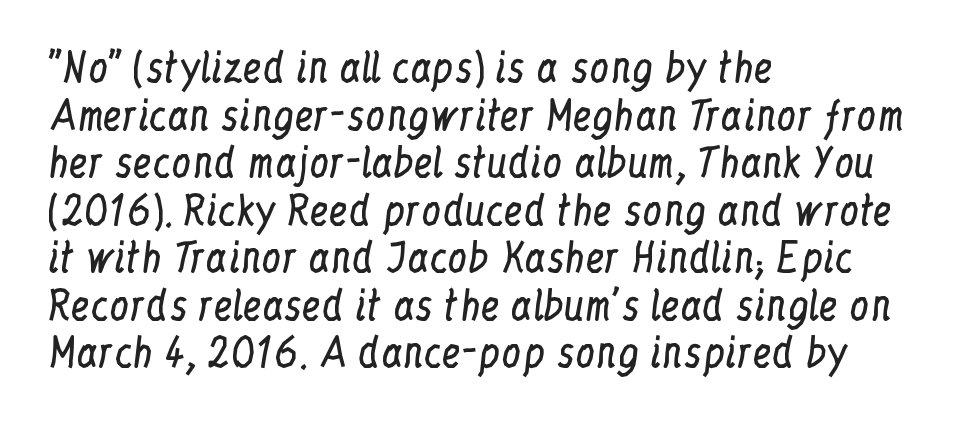
{"serif": "yes", "bold": "no", "weight": "regular", "width": "condensed", "stroke_contrast": "low", "x_height": "medium", "monospaced": "no", "underline": "no", "align": "left", "line_spacing_ratio": 1.22, "letter_spacing": "normal", "letter_spacing_em": 0.0, "glyph_px": 39}
